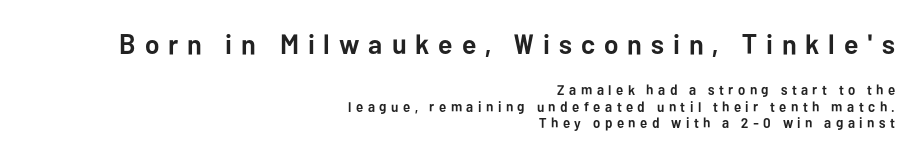
The image shows 28 px semibold sans-serif type, upright; set right-aligned, line spacing 1.18x, unusually wide letter spacing (+0.32 em), not underlined; the first (top) block is 2.0x larger; low stroke contrast and a medium x-height.
